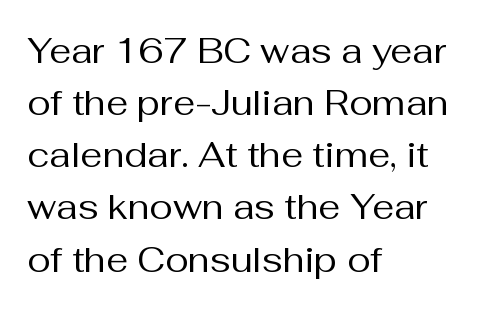
The letterforms sit at book weight or below. Normally led — the rows are evenly, conventionally spaced. The paragraph shown leans on its left margin. You could not count columns in this text — the font is proportionally spaced. Honestly, there is no underline to notice here at all.
